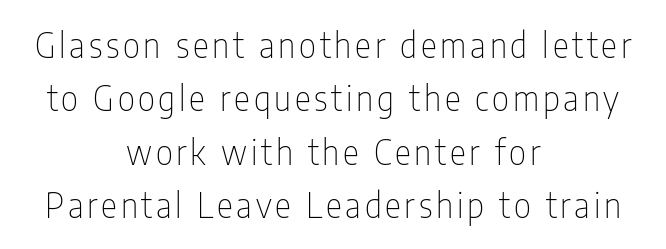
The image shows 34 px thin, condensed sans-serif type, upright; set centered, normal line spacing (1.57x), not underlined; low stroke contrast and a medium x-height.
